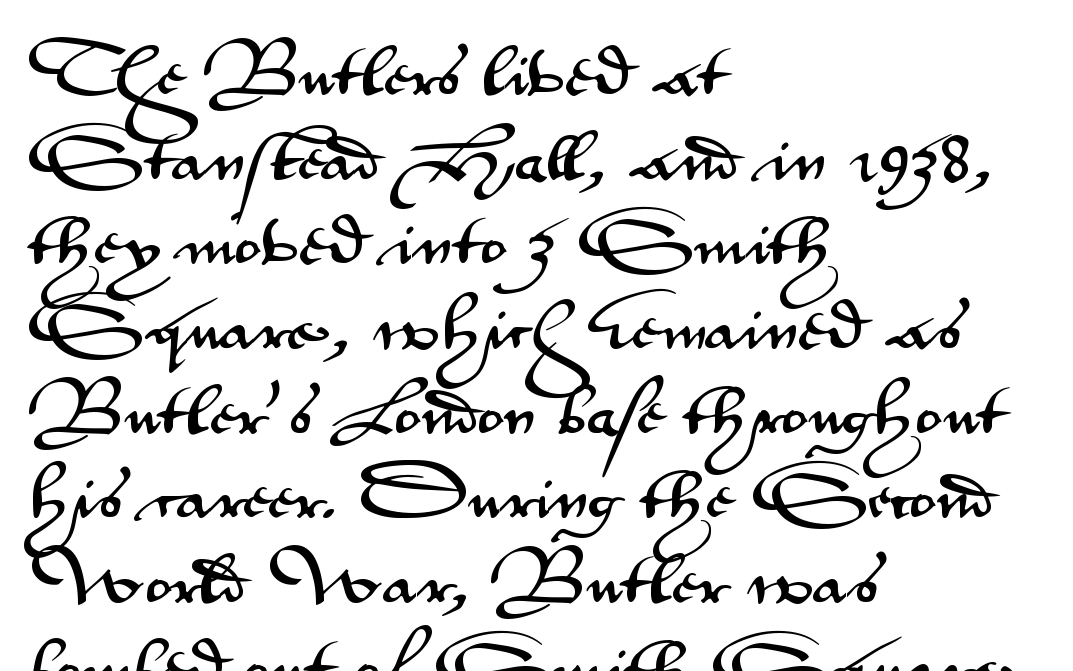
The image shows 55 px wide sans-serif type; set left-aligned, normal line spacing (1.54x), normal letter spacing, not underlined; medium stroke contrast and a small x-height.
